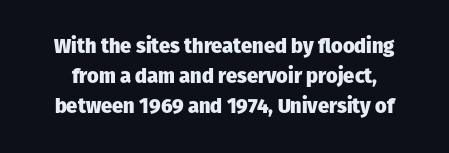
You could call the tracking neutral — neither tight nor loose. A normal amount of white space separates one row of letters from the next. Is there any slant? The stems are plumb. Weight check: bold — yes, fully. Descenders hang freely into open space.
